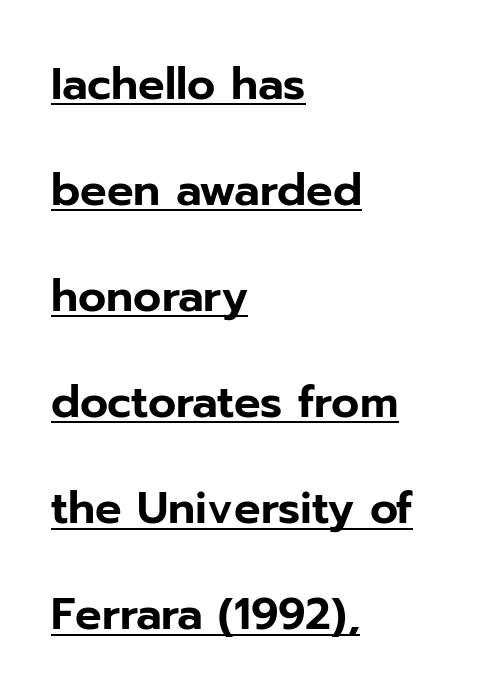
The image shows 44 px sans-serif type, upright; set left-aligned, loose line spacing (2.41x), normal letter spacing, underlined; low stroke contrast and a medium x-height.
